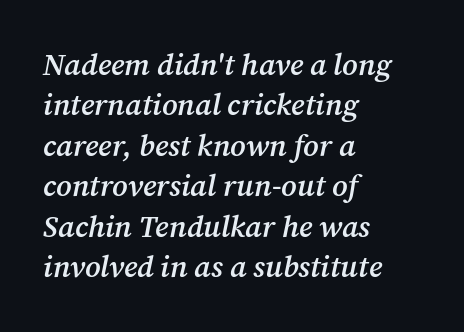
The image shows 30 px semibold serif type, italic (leaning right); set left-aligned, normal line spacing (1.35x), normal letter spacing, not underlined; medium stroke contrast and a medium x-height.
